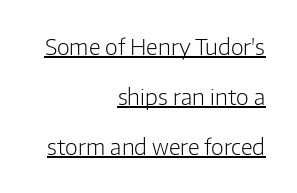
The image shows 22 px text type, upright; set right-aligned, loose line spacing (2.28x), normal letter spacing, underlined.
